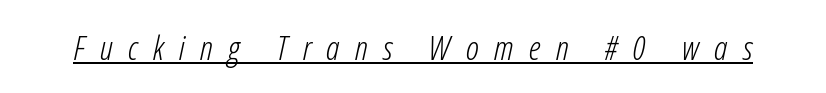
{"italic": "yes", "lean": "right", "slant_degrees": 12, "bold": "no", "weight": "light", "width": "condensed", "stroke_contrast": "low", "x_height": "medium", "monospaced": "no", "underline": "yes", "letter_spacing": "wide", "letter_spacing_em": 0.45, "glyph_px": 34}
